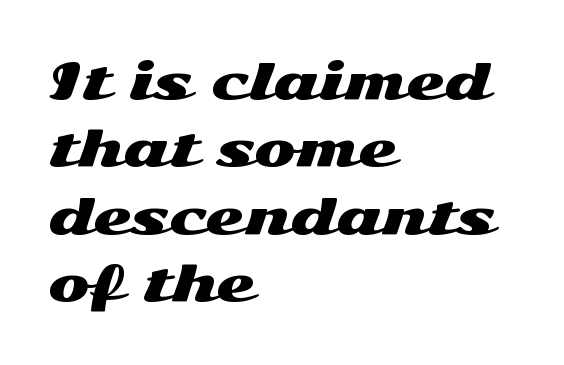
{"serif": "no", "width": "wide", "stroke_contrast": "medium", "x_height": "medium", "monospaced": "no", "underline": "no", "align": "left", "line_spacing": "normal", "line_spacing_ratio": 1.35, "letter_spacing": "normal", "letter_spacing_em": 0.0, "glyph_px": 50}
